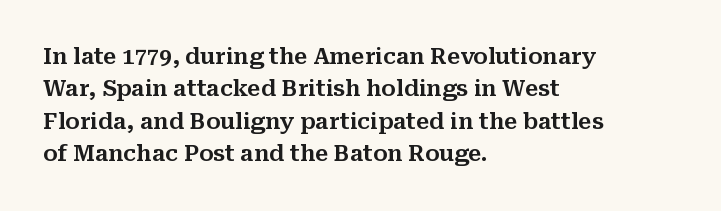
The image shows 22 px text type, upright; set left-aligned, normal line spacing (1.47x), normal letter spacing, not underlined.
